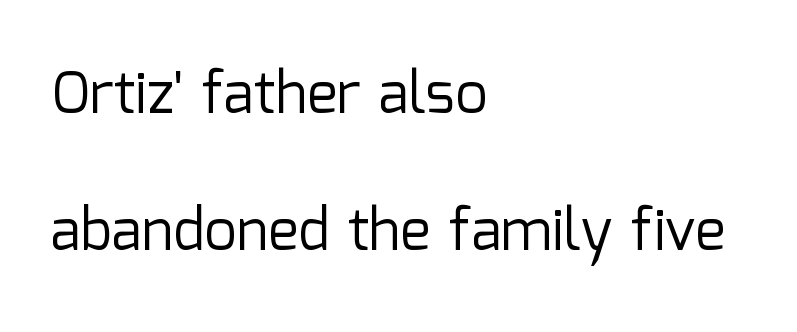
Q: Is the text bold? A: No.
Q: Is the text italic (slanted)? A: No, it is upright.
Q: Is the typeface a serif or a sans-serif typeface? A: Sans-serif.
Q: Is the text underlined? A: No.
Q: How is the paragraph aligned? A: Left-aligned.
Q: Is the spacing between letters normal or unusually wide? A: Normal.
Q: Is the spacing between lines tight, normal or loose? A: Loose.
Q: Width (condensed, normal, or wide)? A: Normal.
Q: Stroke contrast? A: Low.
Q: x-height? A: Medium.
Q: Monospaced? A: No.
